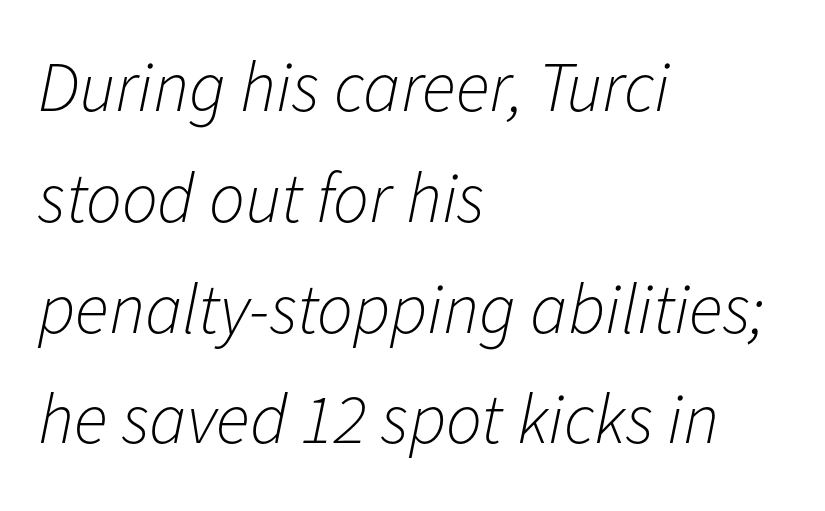
Q: Is the text bold? A: No.
Q: Is the text italic (slanted)? A: Yes, it leans right by about 11 degrees.
Q: Is the text underlined? A: No.
Q: How is the paragraph aligned? A: Left-aligned.
Q: Is the spacing between letters normal or unusually wide? A: Normal.
Q: Is the spacing between lines tight, normal or loose? A: Normal.
Q: Width (condensed, normal, or wide)? A: Normal.
Q: Stroke contrast? A: Low.
Q: x-height? A: Medium.
Q: Monospaced? A: No.
